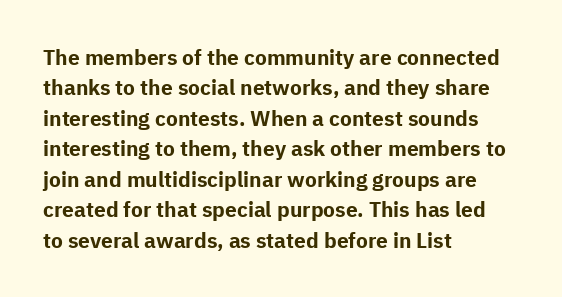
The image shows 21 px bold type, upright; set left-aligned, normal line spacing (1.45x), normal letter spacing, not underlined.
